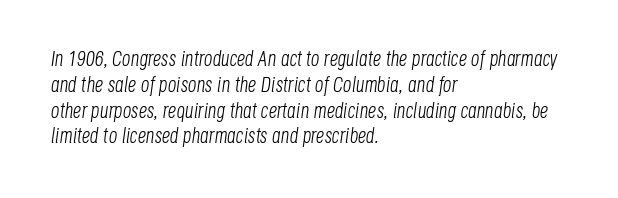
Q: Is the text bold? A: No.
Q: Is the text italic (slanted)? A: Yes, it leans right by about 8 degrees.
Q: Is the text underlined? A: No.
Q: How is the paragraph aligned? A: Left-aligned.
Q: Is the spacing between letters normal or unusually wide? A: Normal.
